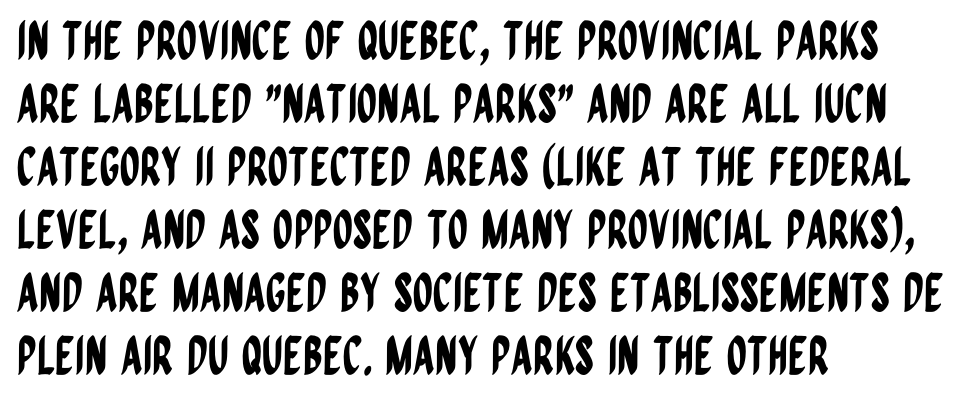
Q: Is the text italic (slanted)? A: No, it is upright.
Q: Is the typeface a serif or a sans-serif typeface? A: Sans-serif.
Q: Is the text underlined? A: No.
Q: How is the paragraph aligned? A: Left-aligned.
Q: Is the spacing between letters normal or unusually wide? A: Normal.
Q: Width (condensed, normal, or wide)? A: Condensed.
Q: Stroke contrast? A: Low.
Q: x-height? A: Large.
Q: Monospaced? A: No.
